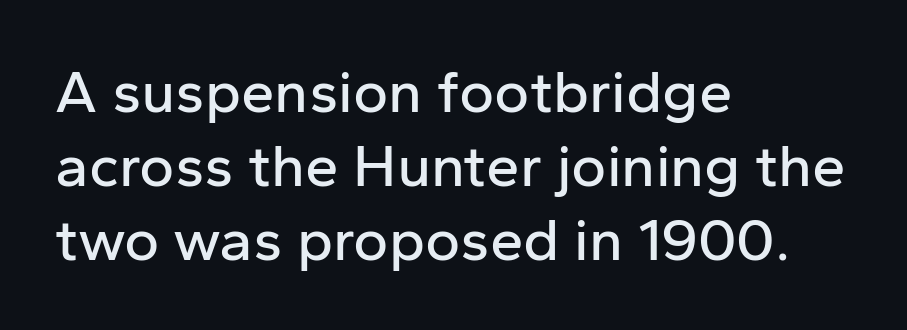
{"serif": "no", "italic": "no", "width": "normal", "stroke_contrast": "low", "x_height": "medium", "monospaced": "no", "underline": "no", "align": "left", "line_spacing_ratio": 1.23, "letter_spacing": "normal", "letter_spacing_em": 0.0, "glyph_px": 60}
